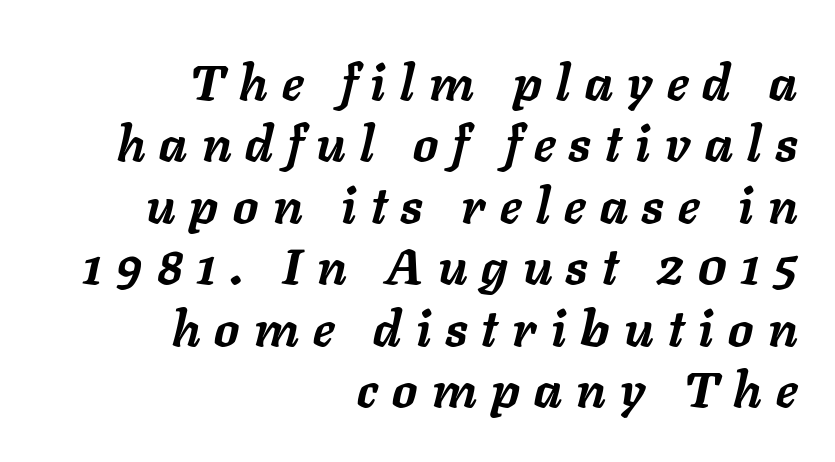
The image shows 50 px semibold type, italic (leaning right); set right-aligned, line spacing 1.23x, unusually wide letter spacing (+0.29 em), not underlined; low stroke contrast and a medium x-height.
